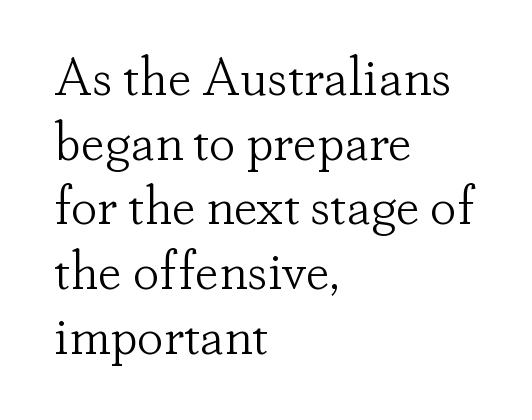
Is the block centered? No — it sits flush against the left margin. Short note: letters normally spaced. A typesetter would call this proportional, since set widths differ per character. Quick note: not italic, upright. Heft: none added — not bold. Regarding serifs, this sample has them.
